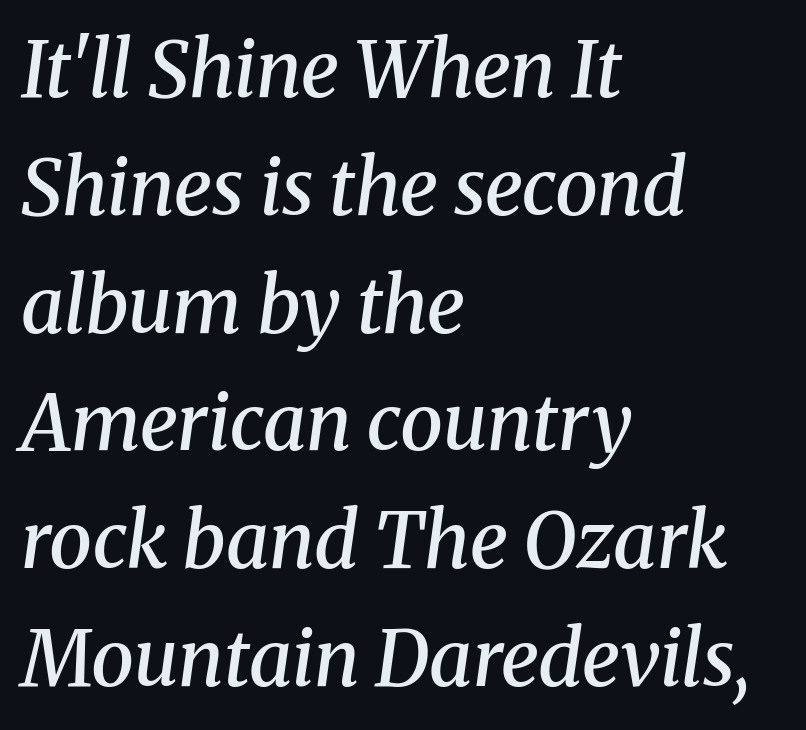
Q: Is the text bold? A: Semi-bold.
Q: Is the text italic (slanted)? A: Yes, it leans right by about 8 degrees.
Q: Is the typeface a serif or a sans-serif typeface? A: Serif.
Q: Is the text underlined? A: No.
Q: How is the paragraph aligned? A: Left-aligned.
Q: Is the spacing between letters normal or unusually wide? A: Normal.
Q: Is the spacing between lines tight, normal or loose? A: Normal.
Q: Width (condensed, normal, or wide)? A: Normal.
Q: Stroke contrast? A: Medium.
Q: x-height? A: Medium.
Q: Monospaced? A: No.
